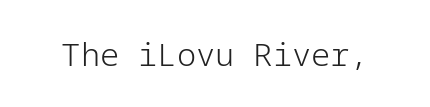
The horizontal fit of the characters is conventional and even. The typography opts for an upright posture over an oblique one. Letterform terminals end flat and unadorned throughout the passage. This is not heavy type; no bold has been used. Descender tails drop into unmarked territory.
